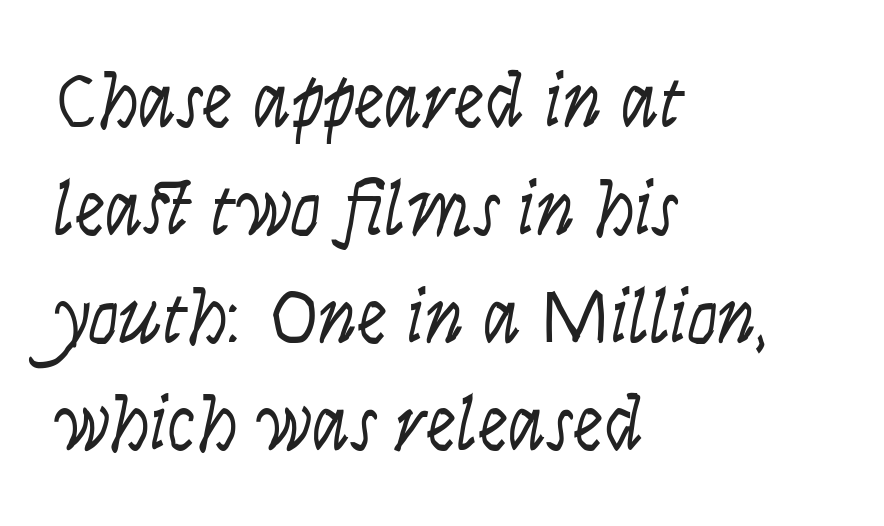
The image shows 77 px light, condensed sans-serif type; set left-aligned, normal line spacing (1.4x), normal letter spacing, not underlined; low stroke contrast and a large x-height.
